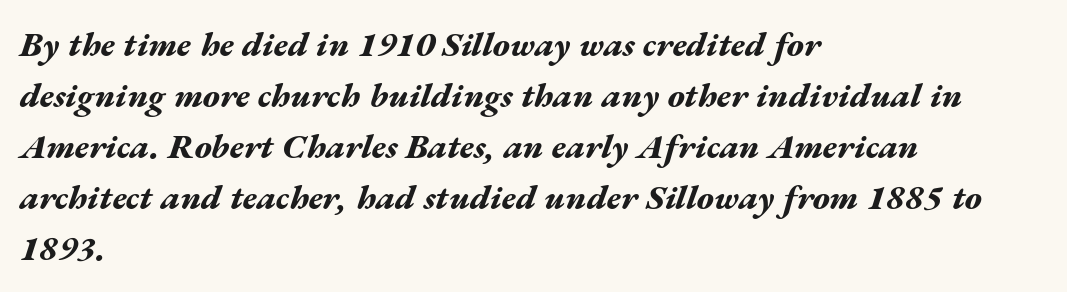
Students, note that the glyphs here touch the page at normal intervals. Heavy-handed strokes throughout: this text is bold. The paragraph shown leans on its left margin. Would a proofreader flag this as italicized? Yes. This block has exactly the height ordinary leading produces. Honestly, there is no underline to notice here at all.
